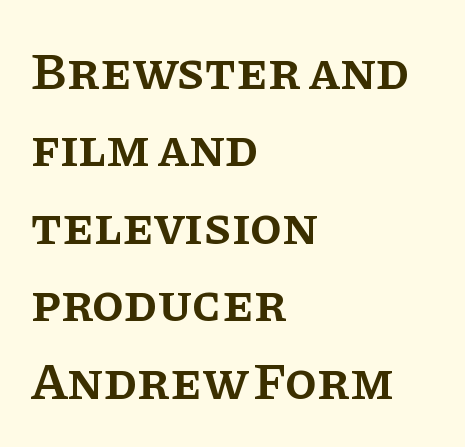
The typography opts for an upright posture over an oblique one. Characters follow at the spacing the type designer built in. Visually the block forms a straight wall on the left and a jagged coastline on the right. Serifs: yes, visible at the terminals of the letterforms. Reading down the column, the eye jumps a familiar distance to each next line. On the weight axis this lands at semibold, roughly 600.
